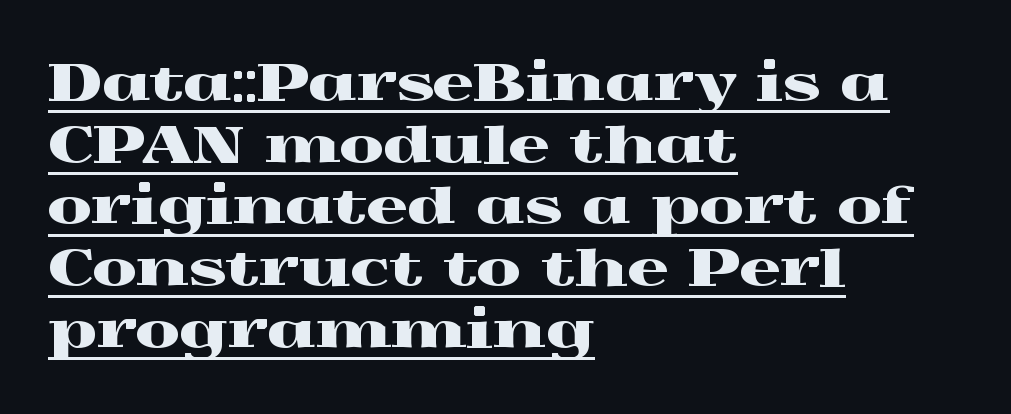
The image shows 51 px wide serif type, upright; set left-aligned, line spacing 1.21x, normal letter spacing, underlined; a medium x-height.
